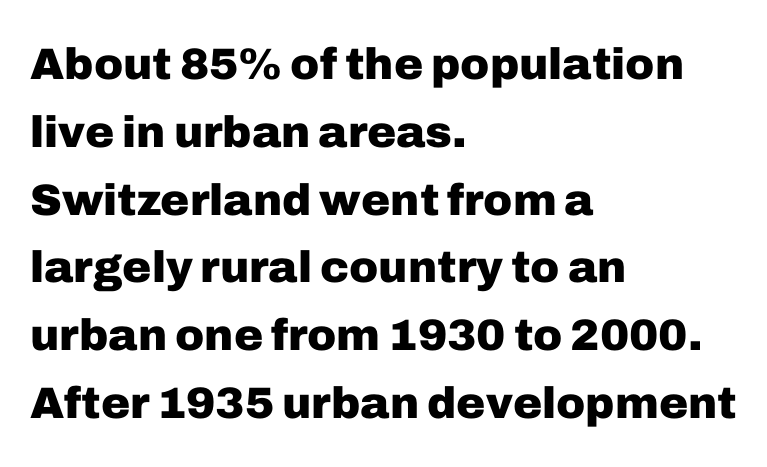
The image shows 44 px heavy sans-serif type, upright; set left-aligned, normal line spacing (1.54x), normal letter spacing, not underlined; low stroke contrast and a medium x-height.
